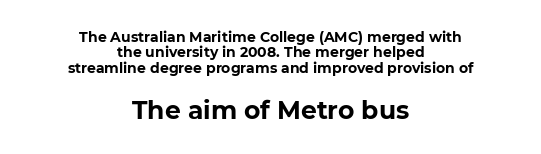
{"bold": "yes", "underline": "no", "align": "center", "line_spacing": "tight", "line_spacing_ratio": 1.09, "letter_spacing": "normal", "letter_spacing_em": 0.0, "larger_block": "second", "size_ratio": 1.79, "glyph_px": 25}
